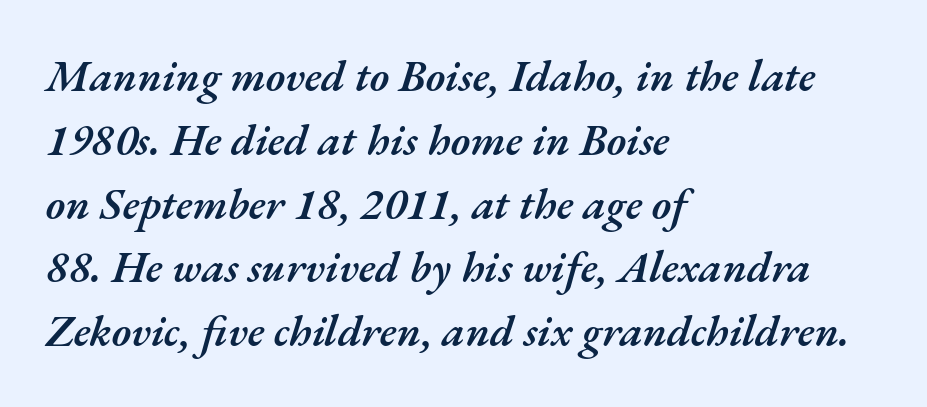
{"italic": "yes", "lean": "right", "slant_degrees": 17, "bold": "semi", "weight": "semibold", "width": "normal", "stroke_contrast": "medium", "x_height": "small", "monospaced": "no", "underline": "no", "align": "left", "line_spacing": "normal", "line_spacing_ratio": 1.45, "letter_spacing": "normal", "letter_spacing_em": 0.0, "glyph_px": 44}
